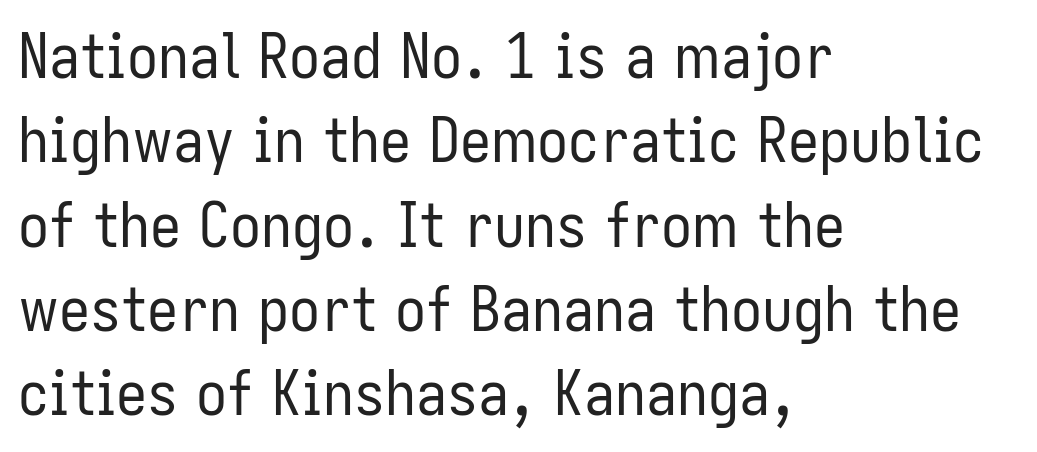
This is roman type, the default non-slanted kind. Spacing between characters is what you'd get straight out of the box. Just letters on the line, the space beneath them empty. A student would call this left alignment; a typographer would say flush left, rag right. Regarding leading, the lines here are spaced in the standard way.
